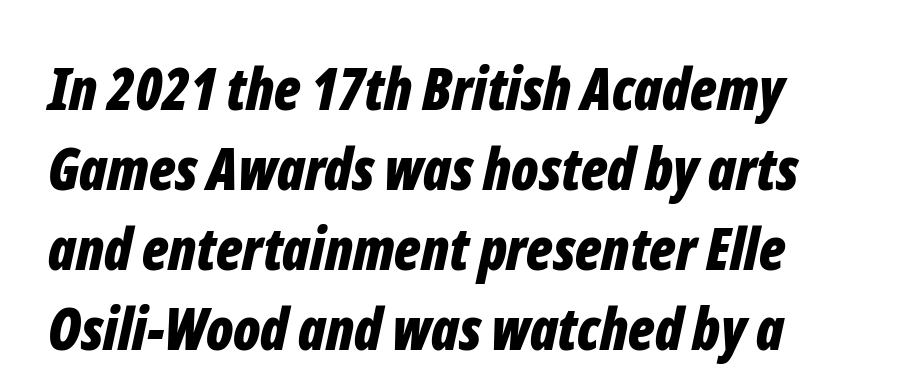
Students, this is bold: see how much ink each stroke carries. Varying glyph widths throughout — classic text-font behaviour. The designer left line spacing at the default. Each row of text sits above clean, open space.
